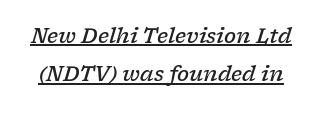
{"italic": "yes", "lean": "right", "slant_degrees": 17, "bold": "semi", "underline": "yes", "line_spacing": "loose", "line_spacing_ratio": 1.91, "letter_spacing": "normal", "letter_spacing_em": 0.0, "glyph_px": 20}
